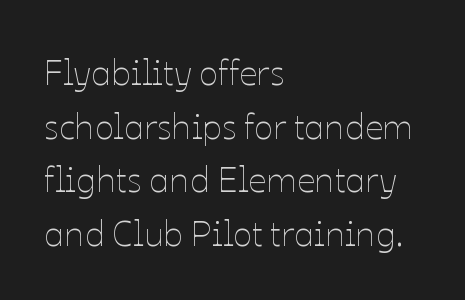
Q: Is the text bold? A: No.
Q: Is the text italic (slanted)? A: No, it is upright.
Q: Is the text underlined? A: No.
Q: How is the paragraph aligned? A: Left-aligned.
Q: Is the spacing between letters normal or unusually wide? A: Normal.
Q: Is the spacing between lines tight, normal or loose? A: Normal.
Q: Width (condensed, normal, or wide)? A: Normal.
Q: Stroke contrast? A: Low.
Q: x-height? A: Medium.
Q: Monospaced? A: No.
